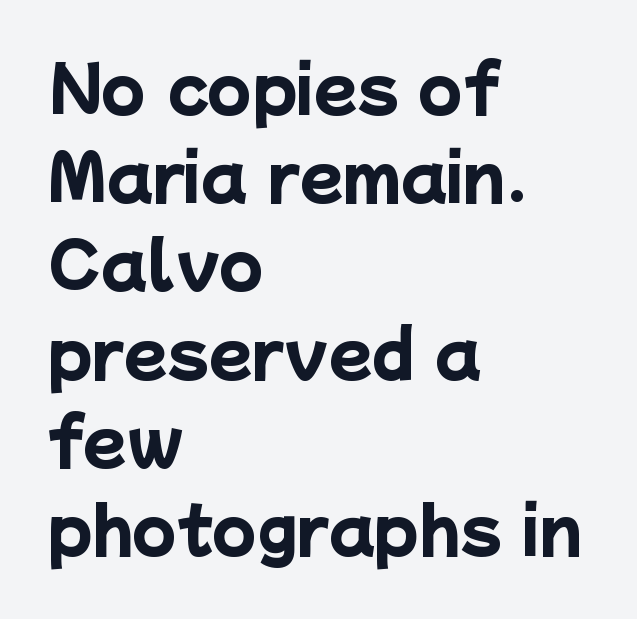
In terms of leading, this rendering sits right in the middle. Here the glyphs are tracked normally, forming tight word shapes. Has an underline been added? It has not. The type family on display is of the sans-serif kind. Short and long lines alike share a common starting point at left.
